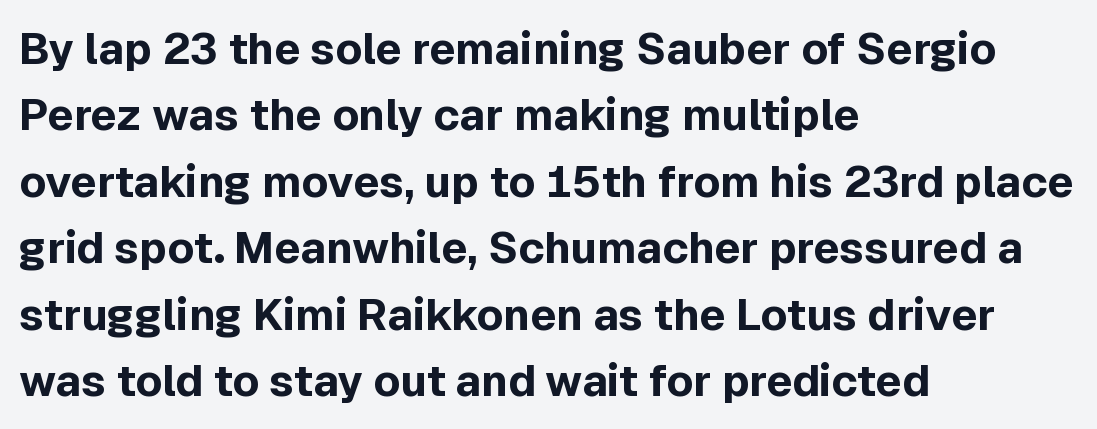
Type style note: lacks serifs. Every character sits straight up, as roman type does. Spacing verdict: proportional, widths tailored to each character. The rendering anchors every line to the left-hand side. Words appear dense and cohesive because spacing is normal. The gap between lines stays unmarked.
